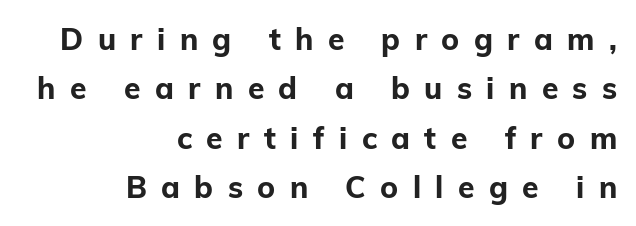
The image shows 30 px bold sans-serif type, upright; set right-aligned, normal line spacing (1.65x), unusually wide letter spacing (+0.48 em), not underlined; low stroke contrast and a medium x-height.
